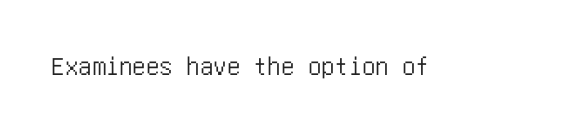
{"italic": "no", "underline": "no", "letter_spacing": "normal", "letter_spacing_em": 0.0, "glyph_px": 27}
